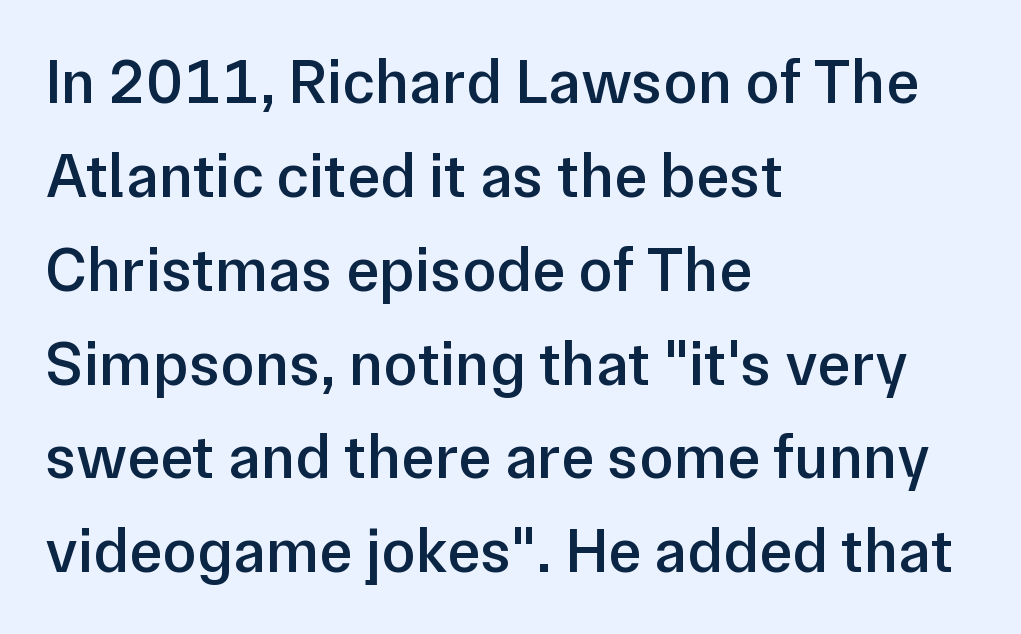
The font family rendered here belongs to the sans-serif group. What weight is shown? A semibold, between regular and bold. Reading down the column, the eye jumps a familiar distance to each next line. These lines are set flush left with a ragged right edge. Descenders hang freely into open space.
